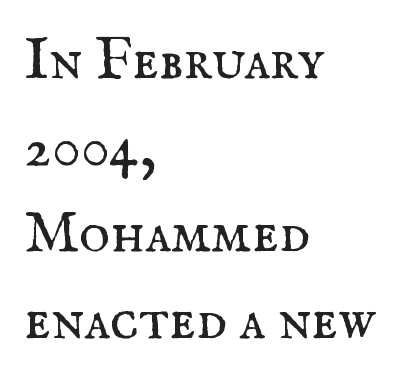
Q: Is the text bold? A: No.
Q: Is the text italic (slanted)? A: No, it is upright.
Q: Is the typeface a serif or a sans-serif typeface? A: Serif.
Q: Is the text underlined? A: No.
Q: How is the paragraph aligned? A: Left-aligned.
Q: Is the spacing between letters normal or unusually wide? A: Normal.
Q: Is the spacing between lines tight, normal or loose? A: Normal.
Q: Width (condensed, normal, or wide)? A: Normal.
Q: Stroke contrast? A: Medium.
Q: x-height? A: Small.
Q: Monospaced? A: No.
